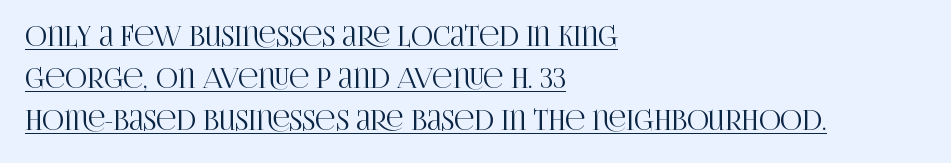
{"italic": "no", "underline": "yes", "align": "left", "line_spacing": "normal", "line_spacing_ratio": 1.56, "letter_spacing": "normal", "letter_spacing_em": 0.0, "glyph_px": 27}
